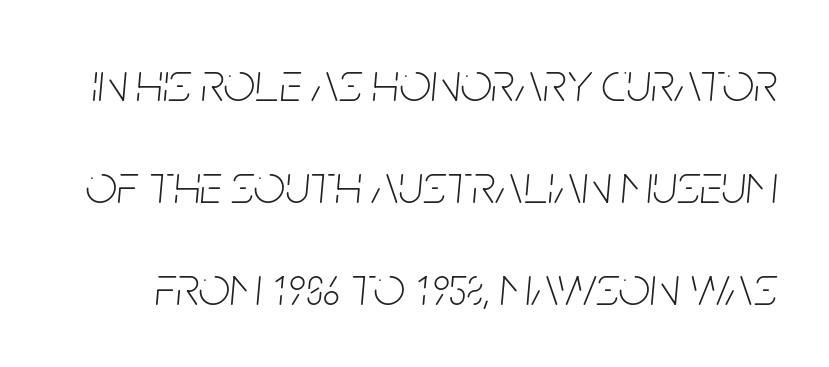
The image shows 56 px thin, condensed type, italic (leaning right); set line spacing 1.82x, normal letter spacing, not underlined; low stroke contrast and a large x-height.
